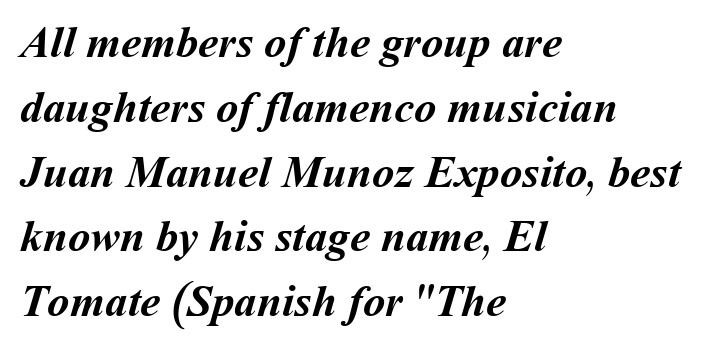
Characters follow at the spacing the type designer built in. Honestly, there is no underline to notice here at all. A dark, heavy texture on the line: the type is bold. The space between consecutive lines is moderate. This sample has the flowing, uneven cadence of proportional lettering.
